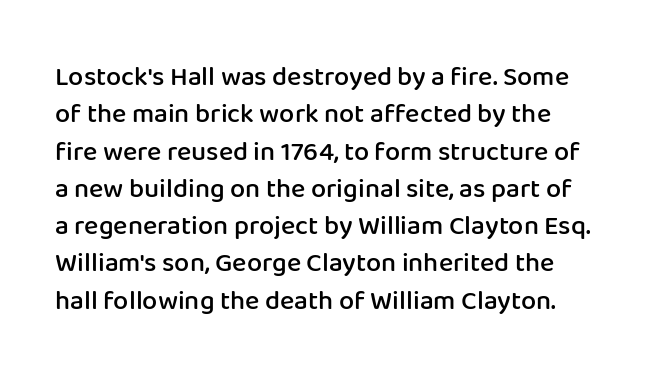
Q: Is the text bold? A: Semi-bold.
Q: Is the text italic (slanted)? A: No, it is upright.
Q: Is the text underlined? A: No.
Q: Is the spacing between letters normal or unusually wide? A: Normal.
Q: Is the spacing between lines tight, normal or loose? A: Normal.
